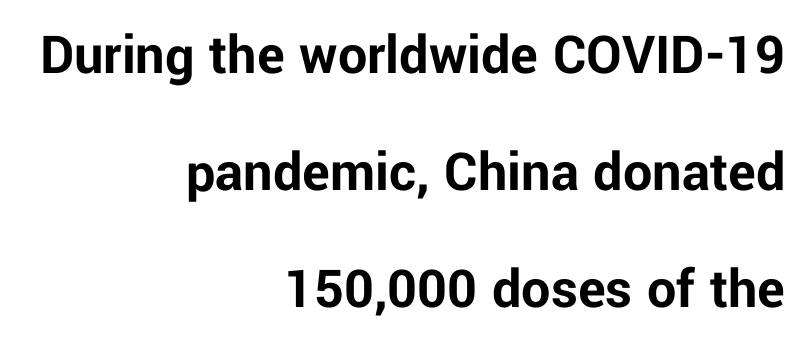
The image shows 58 px bold sans-serif type, upright; set right-aligned, loose line spacing (2.02x), normal letter spacing, not underlined; low stroke contrast and a medium x-height.
